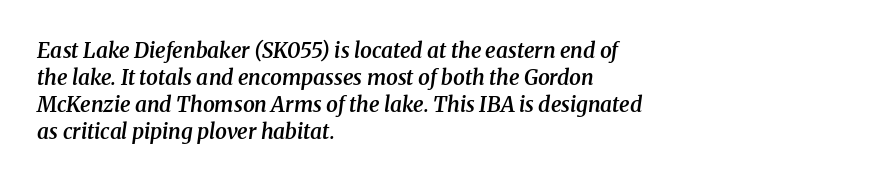
The face used here is rendered with its standard letterfit. Unmarked baselines from the first word to the last. Semibold letterforms, between regular and bold. The setting favours the left margin, as ordinary paragraphs usually do. Successive baselines arrive at the customary interval.
